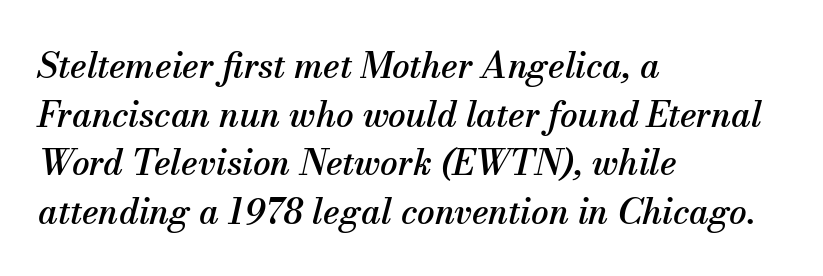
The image shows 35 px serif type, italic (leaning right); set left-aligned, normal line spacing (1.39x), normal letter spacing, not underlined; medium stroke contrast and a small x-height.
